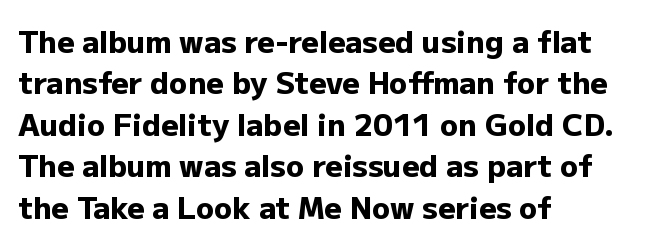
Q: Is the text bold? A: Yes.
Q: Is the text italic (slanted)? A: No, it is upright.
Q: Is the typeface a serif or a sans-serif typeface? A: Sans-serif.
Q: Is the text underlined? A: No.
Q: How is the paragraph aligned? A: Left-aligned.
Q: Is the spacing between letters normal or unusually wide? A: Normal.
Q: Is the spacing between lines tight, normal or loose? A: Normal.
Q: Width (condensed, normal, or wide)? A: Normal.
Q: Stroke contrast? A: Low.
Q: x-height? A: Medium.
Q: Monospaced? A: No.
